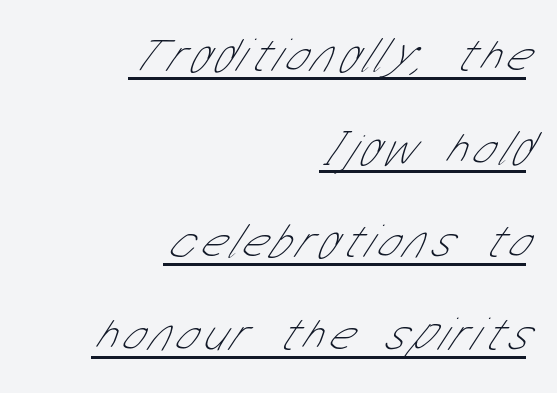
{"serif": "no", "bold": "no", "weight": "thin", "width": "condensed", "stroke_contrast": "low", "x_height": "medium", "monospaced": "no", "underline": "yes", "align": "right", "line_spacing": "loose", "line_spacing_ratio": 1.94, "glyph_px": 48}
